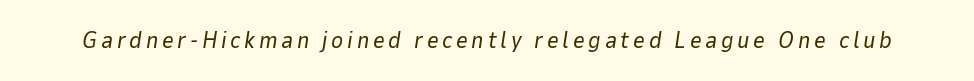
Would a proofreader flag this as italicized? Yes. Weight: in the light-to-regular range. Descender tails drop into unmarked territory.
